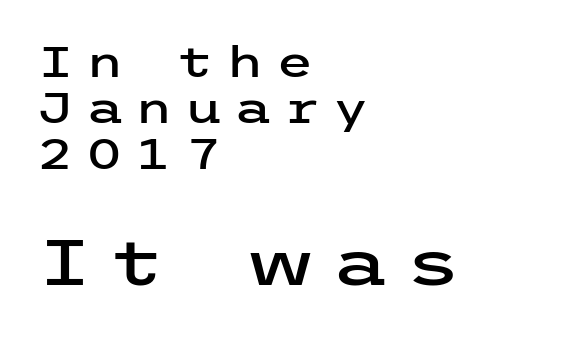
The image shows 64 px wide sans-serif type, upright; set left-aligned, tight line spacing (1.07x), unusually wide letter spacing (+0.27 em), not underlined; the second (bottom) block is 1.49x larger; low stroke contrast and a medium x-height.
